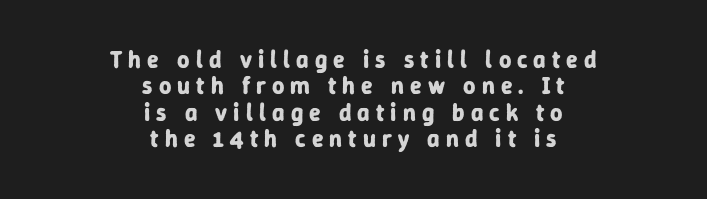
Plenty of ink on the page — the face is bold. The letters are spread apart with noticeably loose tracking. Closely set lines give the paragraph a compact silhouette. No italicization has been applied; the sample stays upright.
